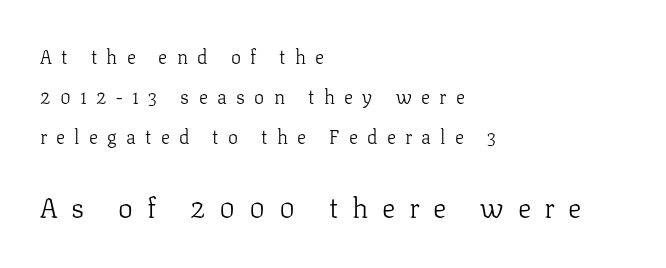
Q: Is the text bold? A: No.
Q: Is the text italic (slanted)? A: No, it is upright.
Q: Is the typeface a serif or a sans-serif typeface? A: Serif.
Q: Is the text underlined? A: No.
Q: How is the paragraph aligned? A: Left-aligned.
Q: Is the spacing between letters normal or unusually wide? A: Unusually wide.
Q: Is the spacing between lines tight, normal or loose? A: Loose.
Q: Which block of text is set in a larger size, the first (top) or the second (bottom)? A: The second (bottom) one.
Q: Width (condensed, normal, or wide)? A: Normal.
Q: Stroke contrast? A: Low.
Q: x-height? A: Medium.
Q: Monospaced? A: No.
